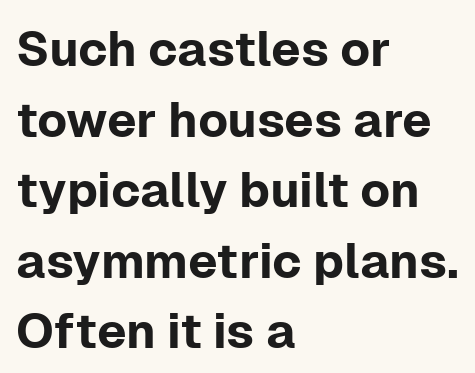
Q: Is the text italic (slanted)? A: No, it is upright.
Q: Is the typeface a serif or a sans-serif typeface? A: Sans-serif.
Q: Is the text underlined? A: No.
Q: How is the paragraph aligned? A: Left-aligned.
Q: Is the spacing between letters normal or unusually wide? A: Normal.
Q: Is the spacing between lines tight, normal or loose? A: Normal.
Q: Width (condensed, normal, or wide)? A: Normal.
Q: Stroke contrast? A: Low.
Q: x-height? A: Medium.
Q: Monospaced? A: No.
